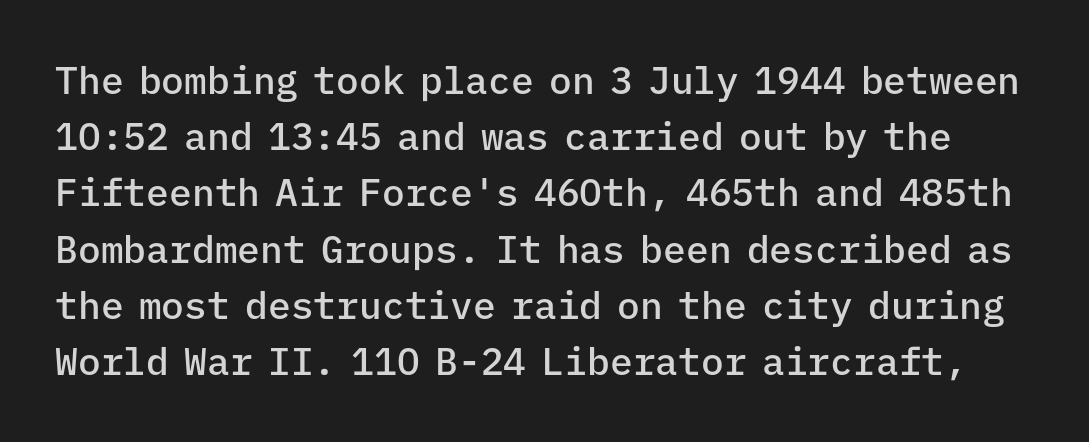
{"serif": "no", "italic": "no", "bold": "semi", "weight": "semibold", "width": "normal", "stroke_contrast": "low", "x_height": "medium", "monospaced": "yes", "underline": "no", "line_spacing": "normal", "line_spacing_ratio": 1.48, "letter_spacing": "normal", "letter_spacing_em": 0.0, "glyph_px": 38}
